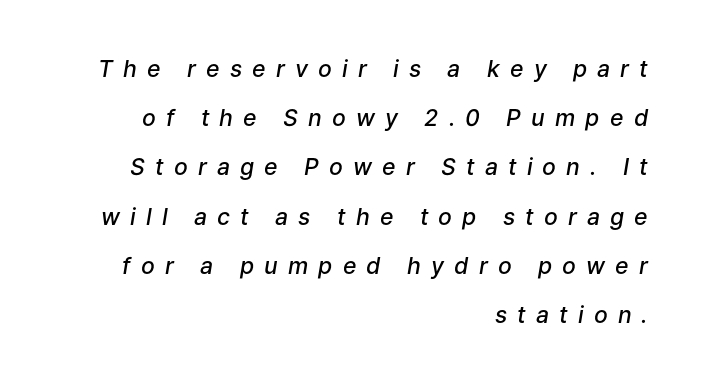
{"italic": "yes", "lean": "right", "slant_degrees": 9, "bold": "semi", "underline": "no", "align": "right", "line_spacing": "loose", "line_spacing_ratio": 2.14, "letter_spacing": "wide", "letter_spacing_em": 0.44, "glyph_px": 23}
